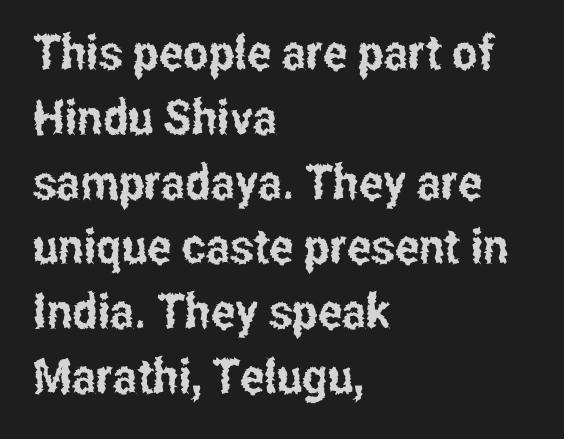
There is no visible air inserted between adjacent glyphs. The space between consecutive lines is moderate. Spacing verdict: proportional, widths tailored to each character. Do the letters lean? They stand straight. Note: no serifs on the glyphs.
